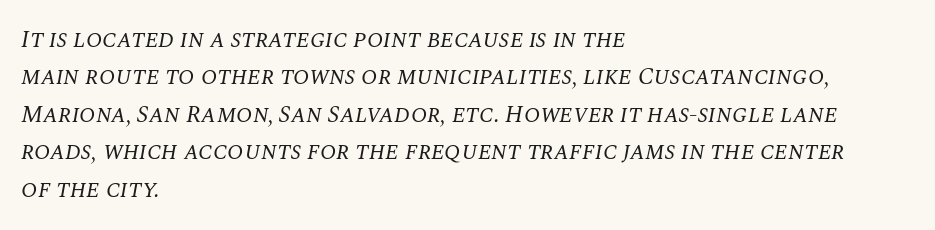
Letters have the restrained weight of plain body copy at most. Regarding leading, the lines here are spaced in the standard way. This rendering features lettering with no underline. Line beginnings align vertically; line endings do not. Honestly, the letter spacing is just normal — you wouldn't notice it.
